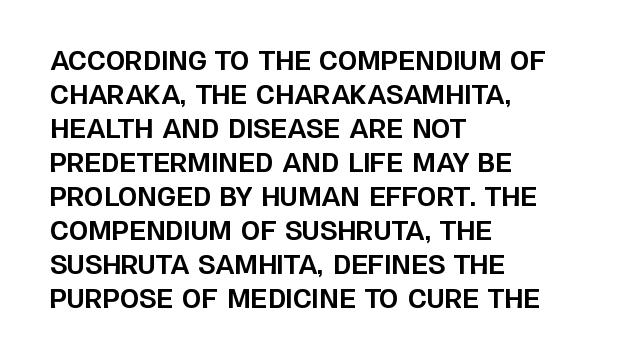
The image shows 25 px bold type, upright; set left-aligned, normal line spacing (1.36x), normal letter spacing, not underlined.
